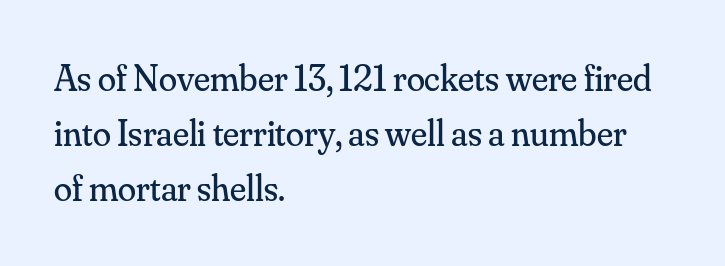
Do the characters align in a grid? No, the font is proportional. This is roman type, the default non-slanted kind. The typeface chosen for these lines features serifs. Unbolded letterforms with no extra heft.
